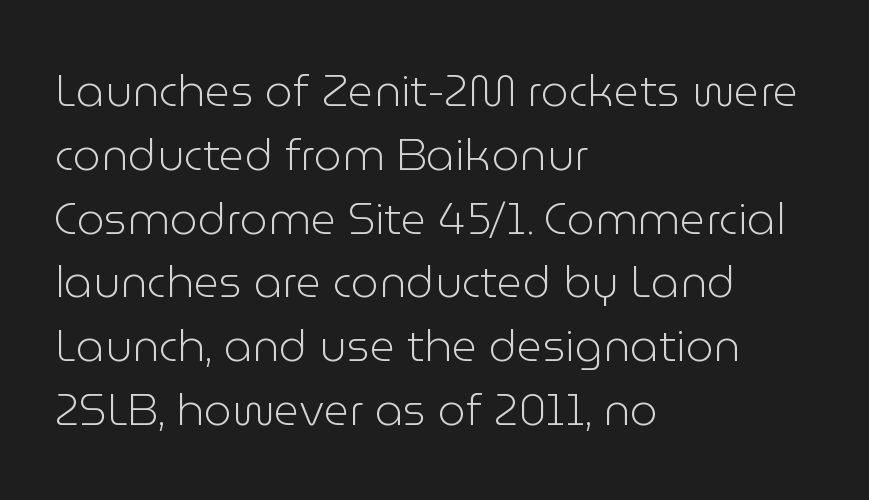
Q: Is the text bold? A: No.
Q: Is the text italic (slanted)? A: No, it is upright.
Q: Is the typeface a serif or a sans-serif typeface? A: Sans-serif.
Q: Is the text underlined? A: No.
Q: How is the paragraph aligned? A: Left-aligned.
Q: Is the spacing between letters normal or unusually wide? A: Normal.
Q: Is the spacing between lines tight, normal or loose? A: Normal.
Q: Width (condensed, normal, or wide)? A: Normal.
Q: Stroke contrast? A: Low.
Q: x-height? A: Medium.
Q: Monospaced? A: No.
